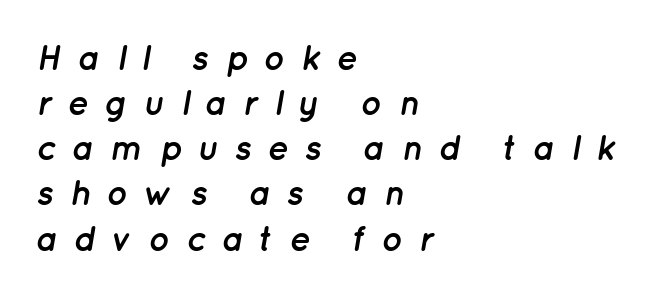
The image shows 35 px semibold type, italic (leaning right); set left-aligned, normal line spacing (1.29x), unusually wide letter spacing (+0.45 em), not underlined; low stroke contrast and a medium x-height.
